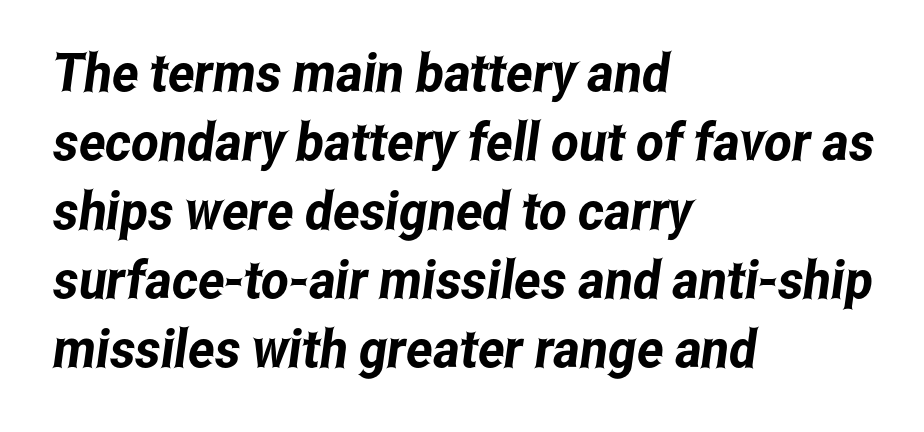
Q: Is the typeface a serif or a sans-serif typeface? A: Sans-serif.
Q: Is the text underlined? A: No.
Q: How is the paragraph aligned? A: Left-aligned.
Q: Is the spacing between letters normal or unusually wide? A: Normal.
Q: Is the spacing between lines tight, normal or loose? A: Normal.
Q: Width (condensed, normal, or wide)? A: Condensed.
Q: Stroke contrast? A: Low.
Q: x-height? A: Medium.
Q: Monospaced? A: No.
